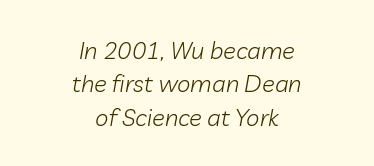
Casual observation: everything's sitting right in the middle. Is the stroke heavy? The answer is a plain regular-or-lighter. Nothing unusual about the tracking: characters are spaced as the font intends. Rendered with sloped, italic letterforms. The line-height multiplier appears to be the usual default.
